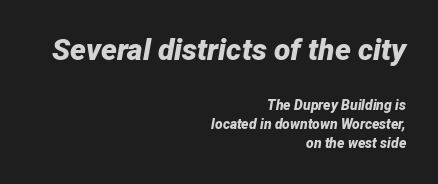
The image shows 30 px bold type, italic (leaning right); set right-aligned, normal line spacing (1.36x), normal letter spacing, not underlined; the first (top) block is 2.14x larger; low stroke contrast and a medium x-height.
